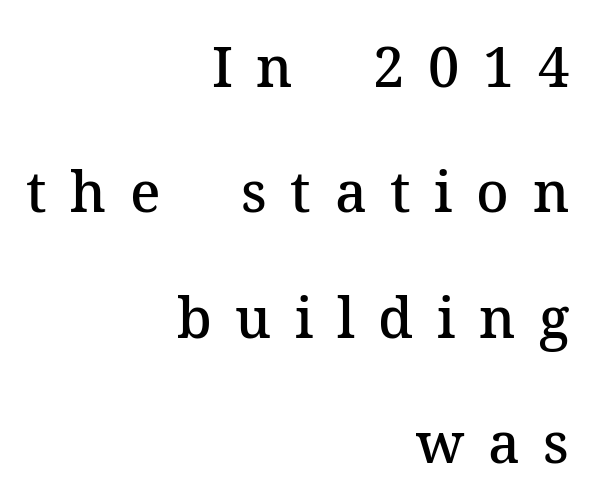
The passage shown is semibold, sitting just below true bold. This rendering features lettering with no underline. Think of a printed novel: that variable character pitch is what you see here. Font category for this specimen: serif.
